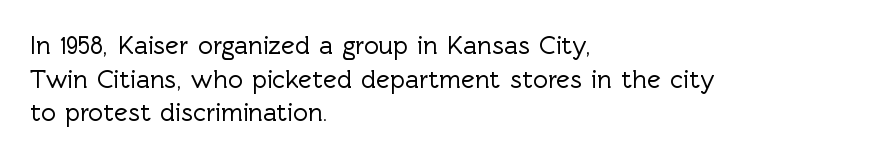
The image shows 26 px text type, upright; set left-aligned, normal line spacing (1.29x), normal letter spacing, not underlined.
